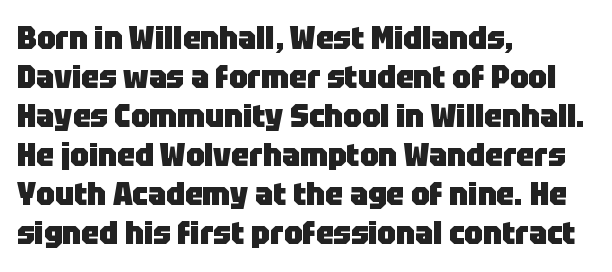
The image shows 32 px heavy sans-serif type, upright; set left-aligned, line spacing 1.22x, normal letter spacing, not underlined; low stroke contrast and a large x-height.
